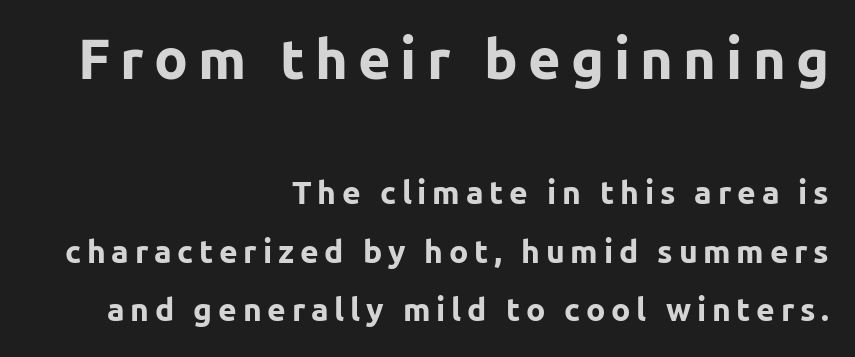
Q: Is the text bold? A: Yes.
Q: Is the text italic (slanted)? A: No, it is upright.
Q: Is the typeface a serif or a sans-serif typeface? A: Sans-serif.
Q: Is the text underlined? A: No.
Q: How is the paragraph aligned? A: Right-aligned.
Q: Which block of text is set in a larger size, the first (top) or the second (bottom)? A: The first (top) one.
Q: Width (condensed, normal, or wide)? A: Normal.
Q: Stroke contrast? A: Low.
Q: x-height? A: Medium.
Q: Monospaced? A: No.
